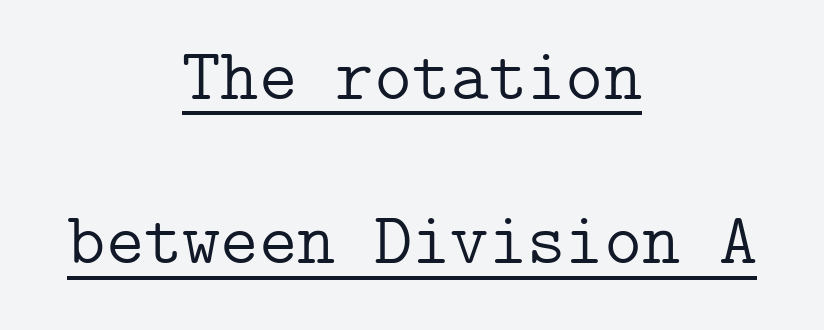
Q: Is the text bold? A: No.
Q: Is the text italic (slanted)? A: No, it is upright.
Q: Is the typeface a serif or a sans-serif typeface? A: Serif.
Q: Is the text underlined? A: Yes.
Q: How is the paragraph aligned? A: Centered.
Q: Is the spacing between letters normal or unusually wide? A: Normal.
Q: Is the spacing between lines tight, normal or loose? A: Loose.
Q: Width (condensed, normal, or wide)? A: Normal.
Q: Stroke contrast? A: Low.
Q: x-height? A: Medium.
